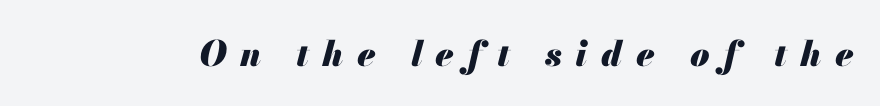
Q: Is the text bold? A: Yes.
Q: Is the text italic (slanted)? A: Yes, it leans right by about 13 degrees.
Q: Is the text underlined? A: No.
Q: Is the spacing between letters normal or unusually wide? A: Unusually wide.
Q: Width (condensed, normal, or wide)? A: Normal.
Q: Stroke contrast? A: Medium.
Q: x-height? A: Small.
Q: Monospaced? A: No.
